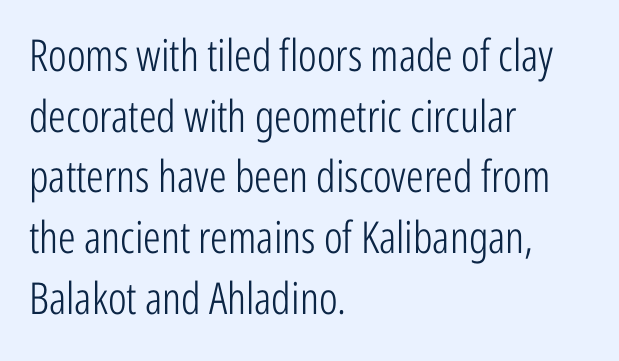
{"serif": "no", "italic": "no", "bold": "no", "weight": "light", "width": "condensed", "stroke_contrast": "low", "x_height": "medium", "monospaced": "no", "underline": "no", "align": "left", "line_spacing": "normal", "line_spacing_ratio": 1.38, "letter_spacing": "normal", "letter_spacing_em": 0.0, "glyph_px": 44}
